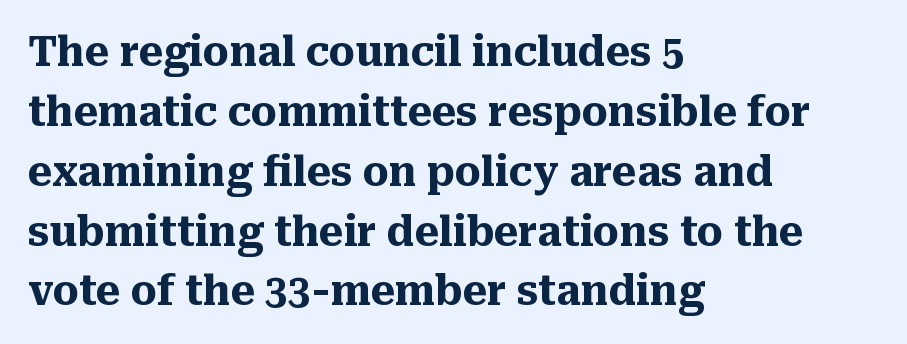
Each letter keeps its own natural width here, so spacing adapts to shape. A bare baseline throughout the passage. The letters stand upright; this is a roman face. The passage shown is emphatically bold. The letterforms sit shoulder to shoulder at normal distance. The setting favours the left margin, as ordinary paragraphs usually do.
